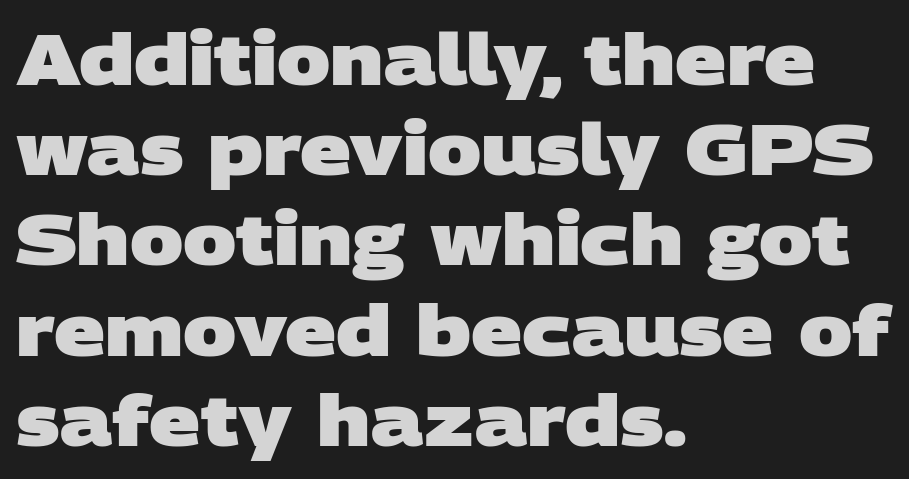
Pretty heavy lettering here — definitely bold. What's the leading like? Ordinary, nothing unusual. Which margin do the lines hug? The left one — the right edge is uneven. In terms of letterspacing, this is plain default setting. These lines are rendered in a variable-pitch font.
